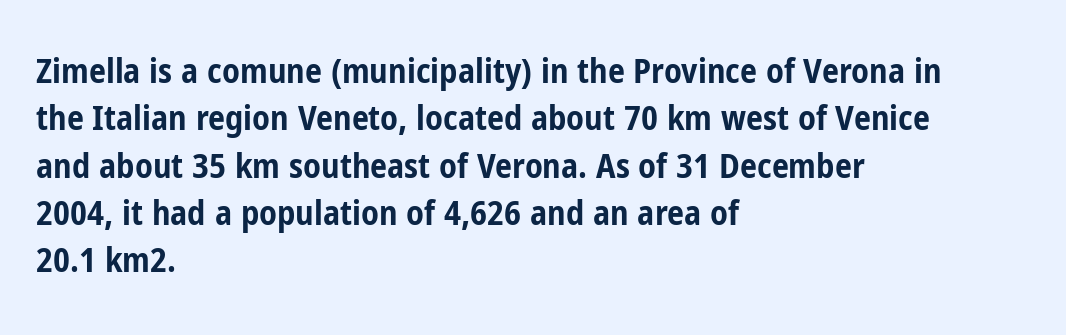
The image shows 34 px bold, condensed sans-serif type, upright; set left-aligned, normal line spacing (1.39x), normal letter spacing, not underlined; low stroke contrast and a medium x-height.
